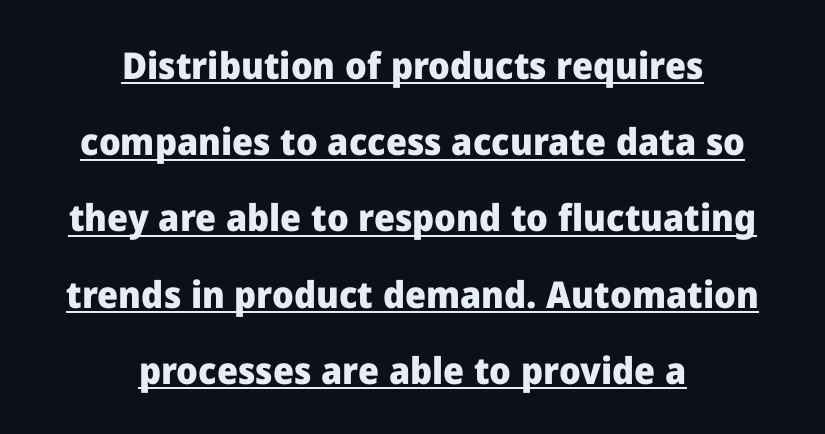
Q: Is the text bold? A: Yes.
Q: Is the text italic (slanted)? A: No, it is upright.
Q: Is the typeface a serif or a sans-serif typeface? A: Sans-serif.
Q: Is the text underlined? A: Yes.
Q: How is the paragraph aligned? A: Centered.
Q: Is the spacing between letters normal or unusually wide? A: Normal.
Q: Is the spacing between lines tight, normal or loose? A: Loose.
Q: Width (condensed, normal, or wide)? A: Normal.
Q: Stroke contrast? A: Low.
Q: x-height? A: Medium.
Q: Monospaced? A: No.
